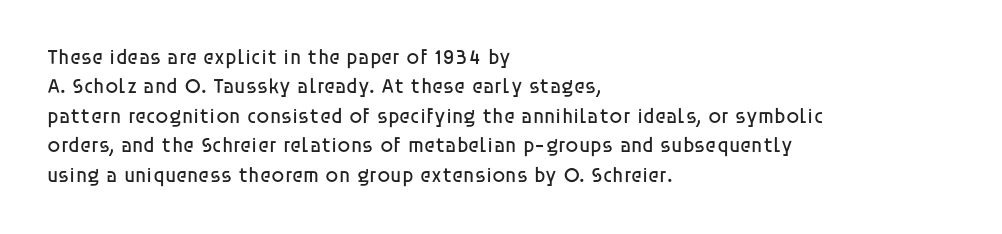
A clean baseline with only descenders dipping below it. If you drew a line through each stem, it would be perfectly vertical. Honestly, the row spacing looks completely unremarkable. Is this a heavy cut? Hardly; it is regular or lighter.
